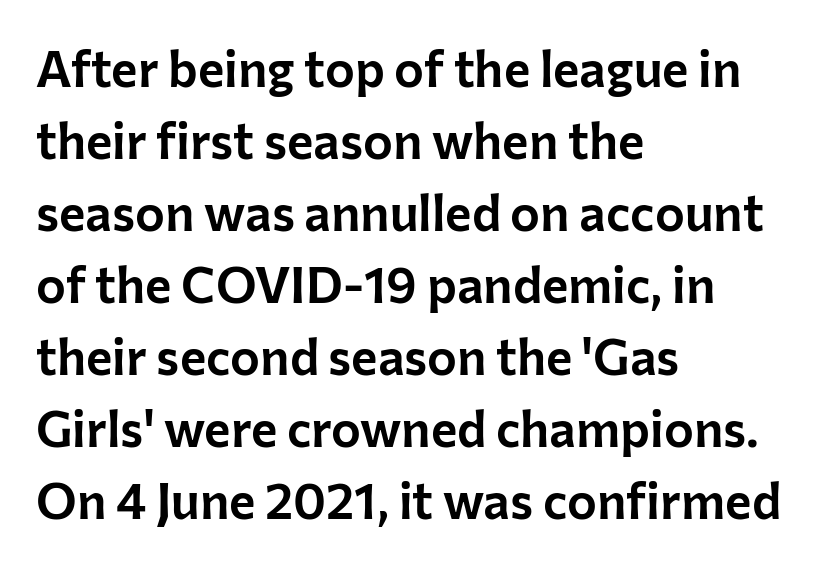
The image shows 50 px sans-serif type, upright; set left-aligned, normal line spacing (1.44x), normal letter spacing, not underlined; low stroke contrast and a medium x-height.
